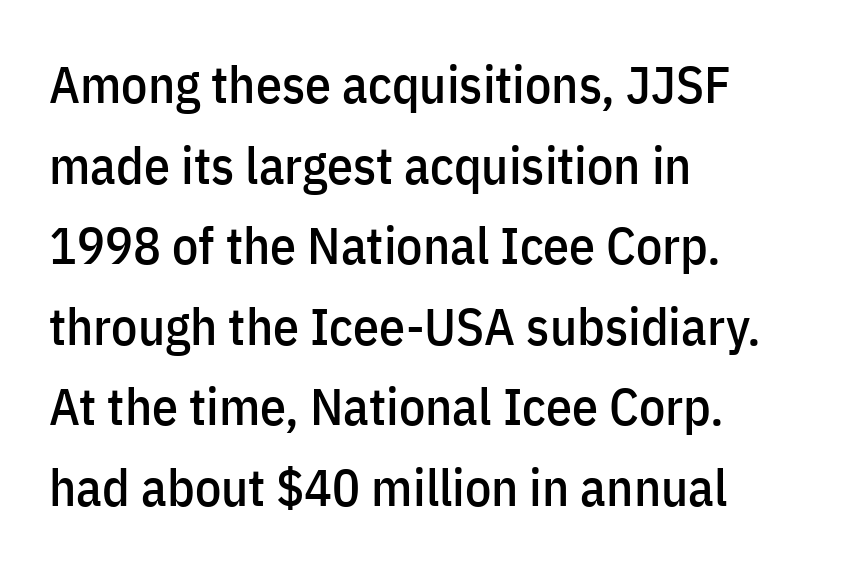
Q: Is the text italic (slanted)? A: No, it is upright.
Q: Is the typeface a serif or a sans-serif typeface? A: Sans-serif.
Q: Is the text underlined? A: No.
Q: How is the paragraph aligned? A: Left-aligned.
Q: Is the spacing between letters normal or unusually wide? A: Normal.
Q: Is the spacing between lines tight, normal or loose? A: Normal.
Q: Width (condensed, normal, or wide)? A: Condensed.
Q: Stroke contrast? A: Low.
Q: x-height? A: Medium.
Q: Monospaced? A: No.
